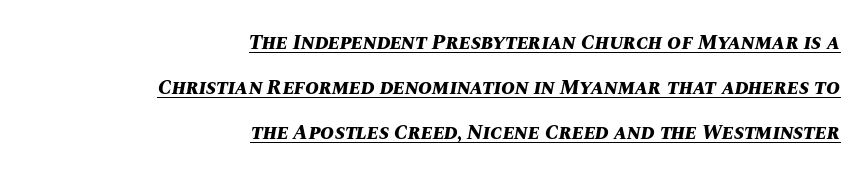
{"italic": "yes", "lean": "right", "slant_degrees": 10, "bold": "yes", "underline": "yes", "align": "right", "line_spacing": "loose", "line_spacing_ratio": 2.14, "letter_spacing": "normal", "letter_spacing_em": 0.0, "glyph_px": 21}
